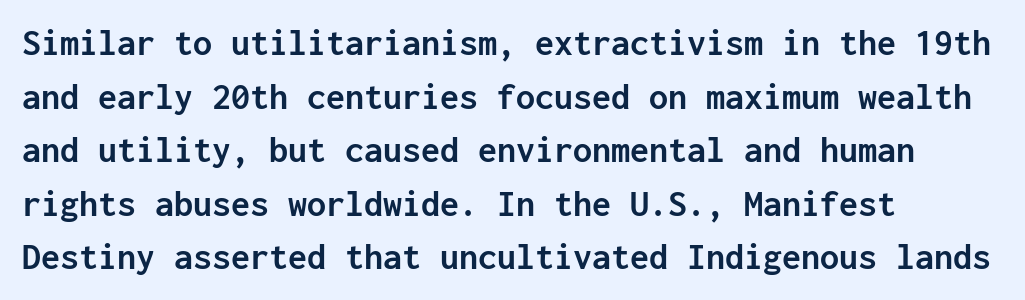
The image shows 38 px semibold sans-serif type, upright, monospaced; set left-aligned, normal line spacing (1.41x), normal letter spacing, not underlined; low stroke contrast and a medium x-height.
